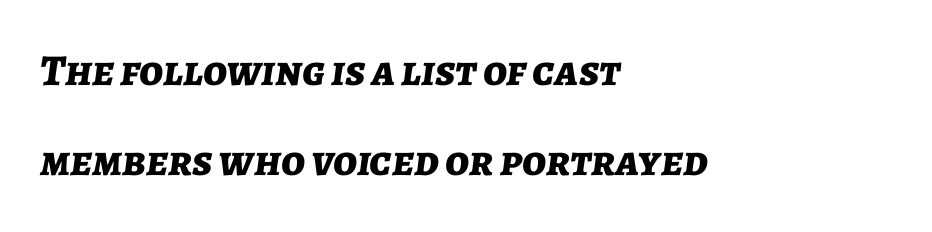
The image shows 44 px bold type, italic (leaning right); set left-aligned, loose line spacing (2.05x), normal letter spacing, not underlined; low stroke contrast and a medium x-height.
